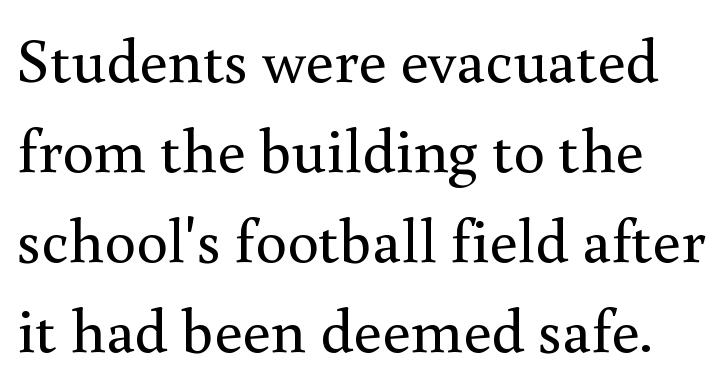
{"serif": "yes", "italic": "no", "bold": "no", "weight": "regular", "width": "normal", "stroke_contrast": "medium", "x_height": "small", "monospaced": "no", "underline": "no", "line_spacing": "normal", "line_spacing_ratio": 1.43, "letter_spacing": "normal", "letter_spacing_em": 0.0, "glyph_px": 63}
